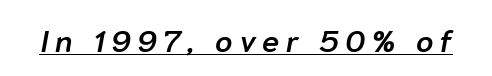
Q: Is the text bold? A: Semi-bold.
Q: Is the text italic (slanted)? A: Yes, it leans right by about 10 degrees.
Q: Is the text underlined? A: Yes.
Q: Is the spacing between letters normal or unusually wide? A: Unusually wide.
Q: Width (condensed, normal, or wide)? A: Normal.
Q: Stroke contrast? A: Low.
Q: x-height? A: Medium.
Q: Monospaced? A: No.
